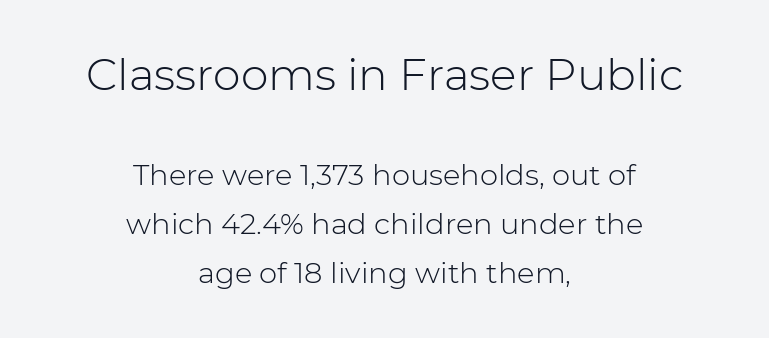
Q: Is the text bold? A: No.
Q: Is the text italic (slanted)? A: No, it is upright.
Q: Is the typeface a serif or a sans-serif typeface? A: Sans-serif.
Q: Is the text underlined? A: No.
Q: How is the paragraph aligned? A: Centered.
Q: Is the spacing between letters normal or unusually wide? A: Normal.
Q: Is the spacing between lines tight, normal or loose? A: Normal.
Q: Which block of text is set in a larger size, the first (top) or the second (bottom)? A: The first (top) one.
Q: Width (condensed, normal, or wide)? A: Normal.
Q: Stroke contrast? A: Low.
Q: x-height? A: Medium.
Q: Monospaced? A: No.
